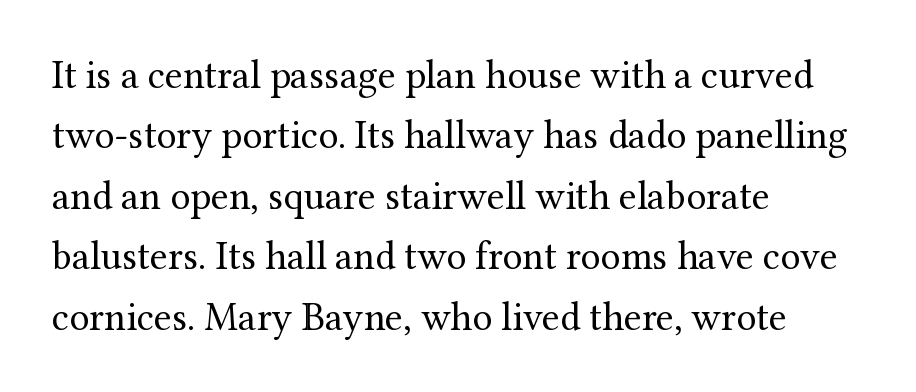
{"serif": "yes", "italic": "no", "bold": "no", "weight": "regular", "width": "normal", "stroke_contrast": "medium", "x_height": "medium", "monospaced": "no", "underline": "no", "align": "left", "line_spacing": "normal", "line_spacing_ratio": 1.51, "letter_spacing": "normal", "letter_spacing_em": 0.0, "glyph_px": 40}
